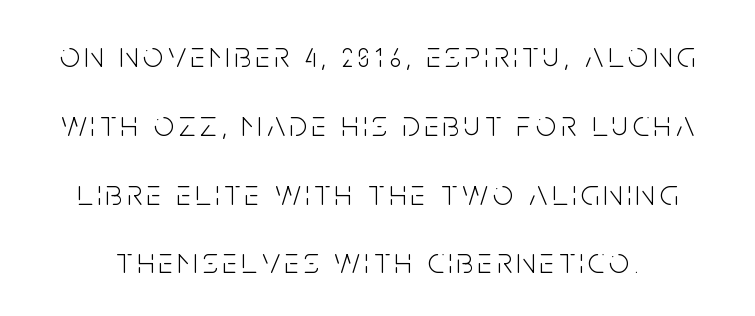
Bold? No — there's no thickening of the strokes. How would I describe the line gaps? Wide and relaxed. Varying glyph widths throughout — classic text-font behaviour. The space beneath each line is pristine and unruled. This is sans-serif lettering, the kind often seen on screens and signage. A roman cut, with each character standing at attention.
